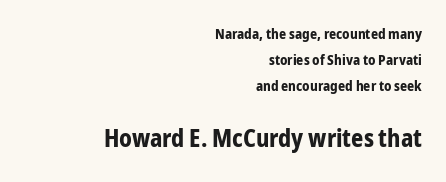
Q: Is the text bold? A: Yes.
Q: Is the text italic (slanted)? A: No, it is upright.
Q: Is the text underlined? A: No.
Q: How is the paragraph aligned? A: Right-aligned.
Q: Is the spacing between letters normal or unusually wide? A: Normal.
Q: Which block of text is set in a larger size, the first (top) or the second (bottom)? A: The second (bottom) one.
